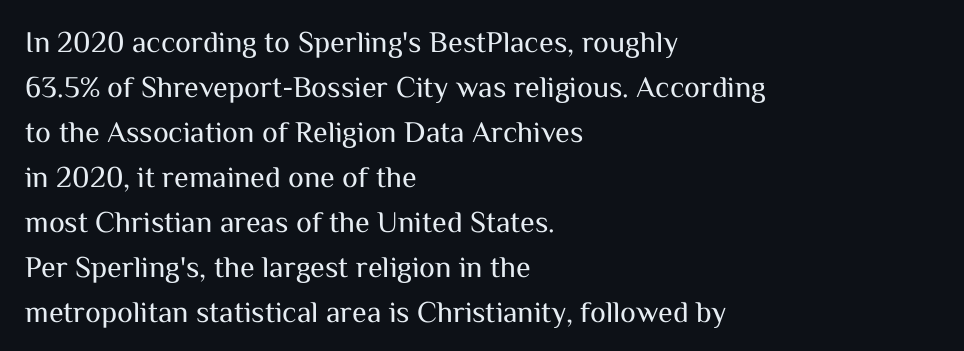
Italic? Not at all — the glyphs are vertical. Compared with typical body copy, the letter spacing here is the same. You could not count columns in this text — the font is proportionally spaced. Check the space under the baseline: it is left empty. Letters have the restrained weight of plain body copy at most. The lines in this sample share a left origin and differ only in where they stop.
